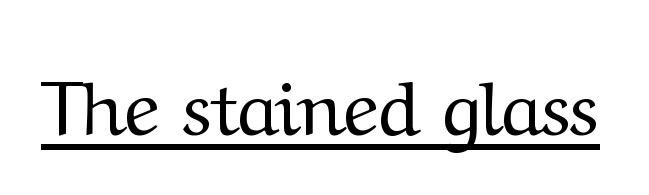
{"serif": "yes", "italic": "no", "bold": "no", "weight": "regular", "width": "normal", "stroke_contrast": "medium", "x_height": "medium", "monospaced": "no", "underline": "yes", "letter_spacing": "normal", "letter_spacing_em": 0.0, "glyph_px": 77}
